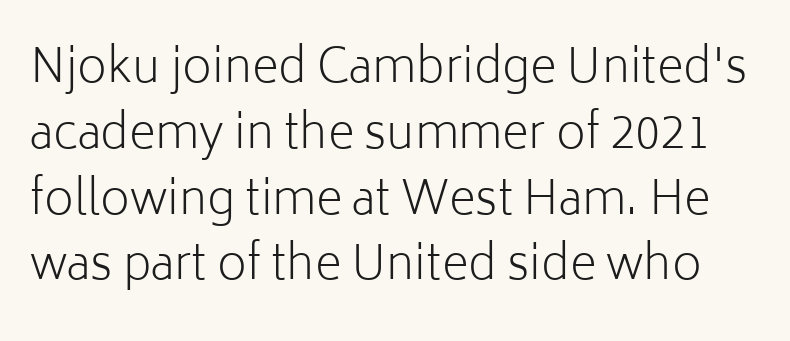
Q: Is the text bold? A: No.
Q: Is the text italic (slanted)? A: No, it is upright.
Q: Is the typeface a serif or a sans-serif typeface? A: Sans-serif.
Q: Is the text underlined? A: No.
Q: Is the spacing between letters normal or unusually wide? A: Normal.
Q: Is the spacing between lines tight, normal or loose? A: Normal.
Q: Width (condensed, normal, or wide)? A: Normal.
Q: Stroke contrast? A: Low.
Q: x-height? A: Medium.
Q: Monospaced? A: No.
